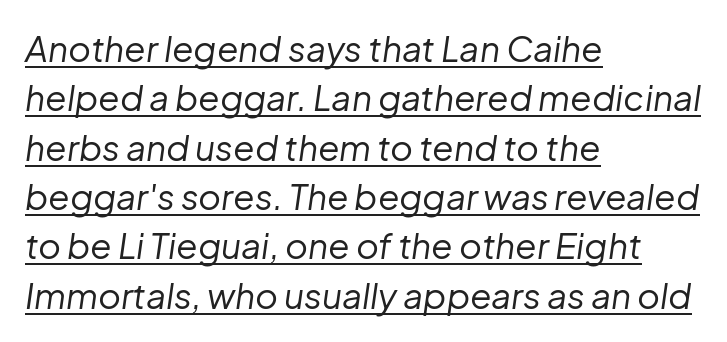
The image shows 35 px regular-weight type, italic (leaning right); set left-aligned, normal line spacing (1.41x), normal letter spacing, underlined; low stroke contrast and a medium x-height.
